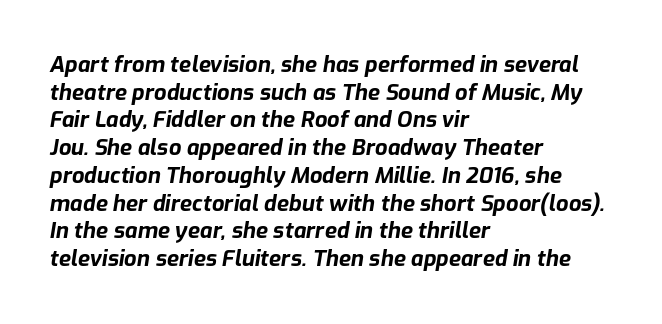
Does the copy run flush right? No — it runs flush left. The horizontal fit of the characters is conventional and even. Summary of weight: heavy, a full bold. The leading is moderate, giving the passage an even texture. Observe the lean: these are italic letterforms.
